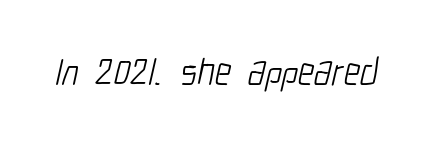
{"serif": "no", "bold": "no", "weight": "light", "width": "condensed", "stroke_contrast": "low", "x_height": "medium", "monospaced": "no", "underline": "no", "letter_spacing": "normal", "letter_spacing_em": 0.0, "glyph_px": 38}
